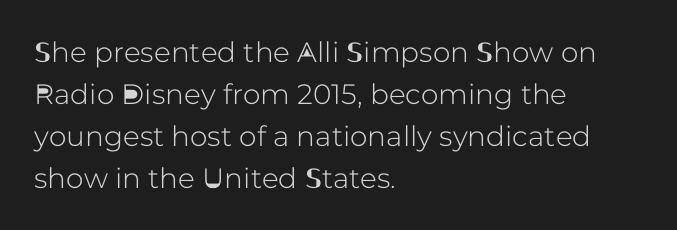
{"serif": "no", "italic": "no", "width": "normal", "stroke_contrast": "low", "x_height": "medium", "monospaced": "no", "underline": "no", "align": "left", "line_spacing": "normal", "line_spacing_ratio": 1.5, "letter_spacing": "normal", "letter_spacing_em": 0.0, "glyph_px": 28}
